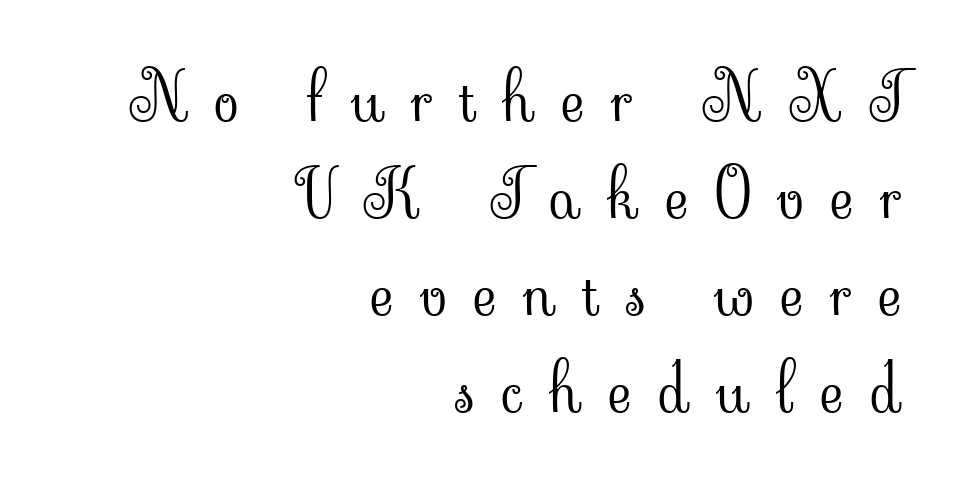
The image shows 65 px light serif type, upright; set right-aligned, normal line spacing (1.49x), unusually wide letter spacing (+0.41 em), not underlined; low stroke contrast and a small x-height.
